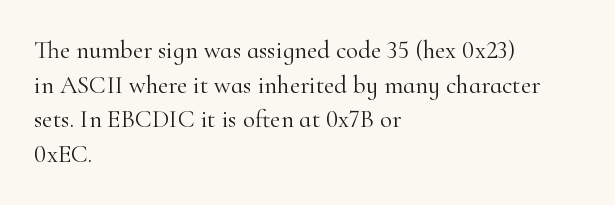
Q: Is the text bold? A: No.
Q: Is the text italic (slanted)? A: No, it is upright.
Q: Is the text underlined? A: No.
Q: How is the paragraph aligned? A: Left-aligned.
Q: Is the spacing between letters normal or unusually wide? A: Normal.
Q: Is the spacing between lines tight, normal or loose? A: Normal.
